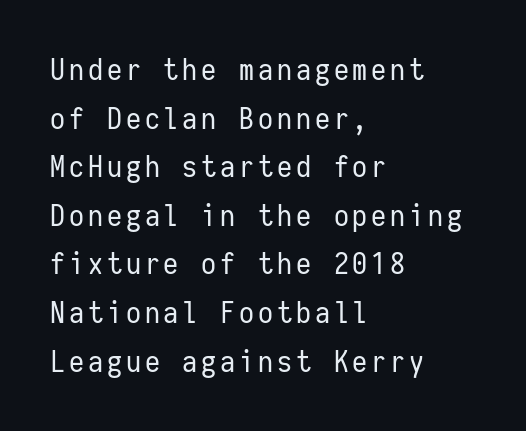
Q: Is the text bold? A: No.
Q: Is the text italic (slanted)? A: No, it is upright.
Q: Is the typeface a serif or a sans-serif typeface? A: Sans-serif.
Q: Is the text underlined? A: No.
Q: How is the paragraph aligned? A: Left-aligned.
Q: Is the spacing between lines tight, normal or loose? A: Normal.
Q: Width (condensed, normal, or wide)? A: Condensed.
Q: Stroke contrast? A: Low.
Q: x-height? A: Medium.
Q: Monospaced? A: Yes.
